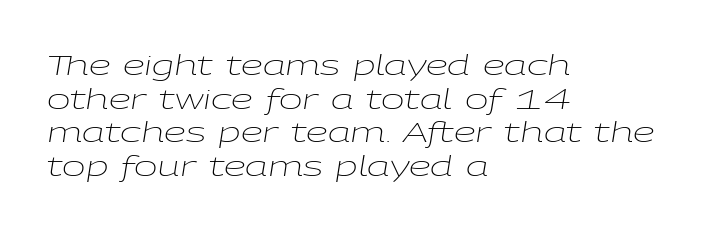
Q: Is the text bold? A: No.
Q: Is the text italic (slanted)? A: Yes, it leans right by about 9 degrees.
Q: Is the text underlined? A: No.
Q: How is the paragraph aligned? A: Left-aligned.
Q: Is the spacing between letters normal or unusually wide? A: Normal.
Q: Width (condensed, normal, or wide)? A: Wide.
Q: Stroke contrast? A: Low.
Q: x-height? A: Medium.
Q: Monospaced? A: No.
